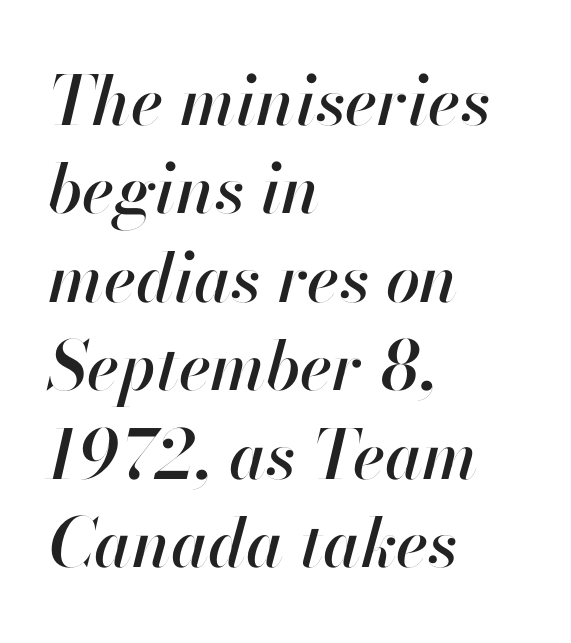
Characters follow at the spacing the type designer built in. A typesetter would call this proportional, since set widths differ per character. Clear beneath every line of the passage. This rendering uses left alignment, leaving the right contour irregular. When letters slant like this, we call the style italic. The vertical gap from one line to the next is medium.
